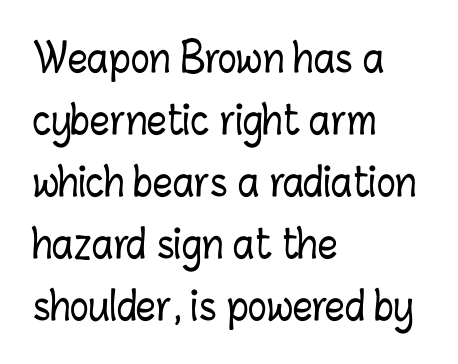
The image shows 39 px condensed type, upright; set left-aligned, normal line spacing (1.59x), normal letter spacing, not underlined; low stroke contrast and a medium x-height.
